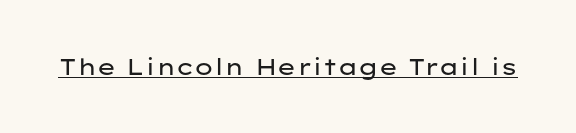
The image shows 23 px text type, upright; set normal letter spacing, underlined.
